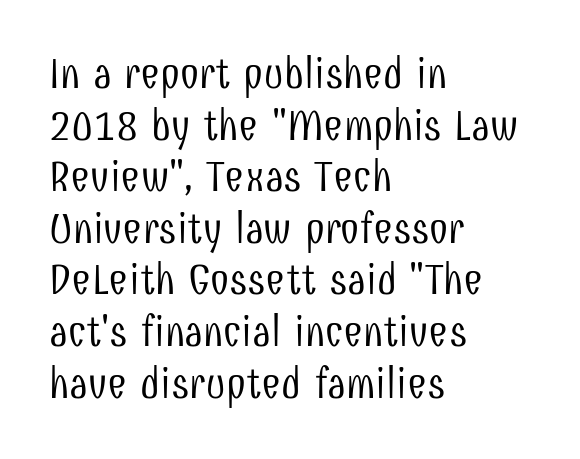
The image shows 43 px light, condensed sans-serif type, upright; set left-aligned, line spacing 1.2x, normal letter spacing, not underlined; low stroke contrast and a medium x-height.
